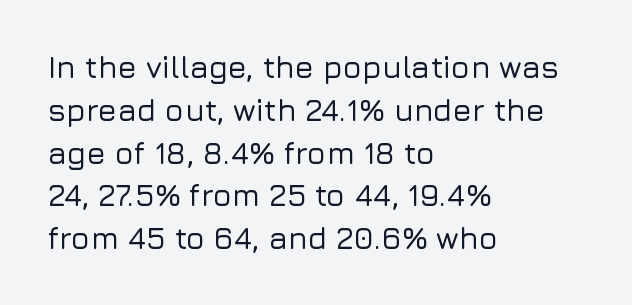
{"serif": "no", "italic": "no", "width": "normal", "stroke_contrast": "low", "x_height": "medium", "monospaced": "no", "underline": "no", "align": "left", "line_spacing": "normal", "line_spacing_ratio": 1.38, "letter_spacing": "normal", "letter_spacing_em": 0.0, "glyph_px": 31}
